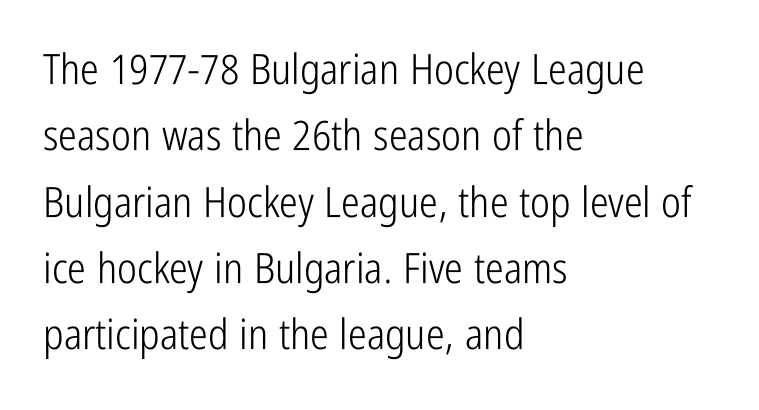
The image shows 42 px light, condensed sans-serif type, upright; set left-aligned, normal line spacing (1.58x), normal letter spacing, not underlined; low stroke contrast and a medium x-height.
